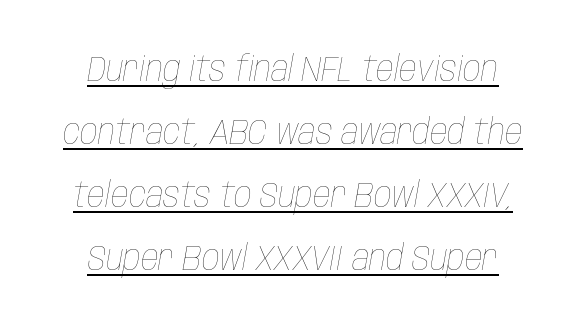
Q: Is the text bold? A: No.
Q: Is the text italic (slanted)? A: Yes, it leans right by about 10 degrees.
Q: Is the text underlined? A: Yes.
Q: Is the spacing between letters normal or unusually wide? A: Normal.
Q: Width (condensed, normal, or wide)? A: Condensed.
Q: Stroke contrast? A: Low.
Q: x-height? A: Large.
Q: Monospaced? A: No.
